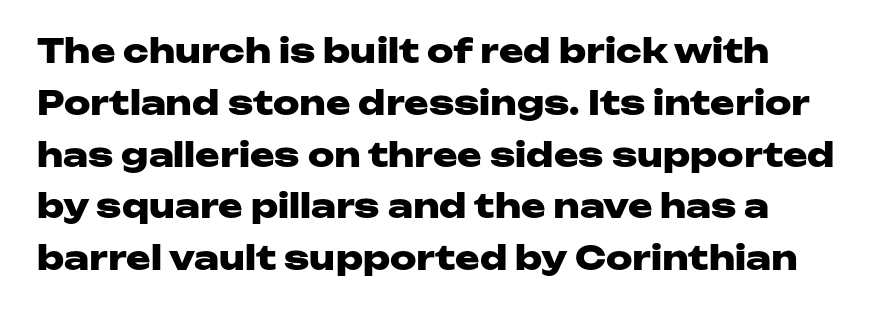
Observe the absence of serifs on each vertical stroke in this sample. The passage shown is typed in a proportional face where columns would drift. Successive baselines arrive at the customary interval. Notice how the stems are strictly vertical — no italics here. Check the space under the baseline: it is left empty.
